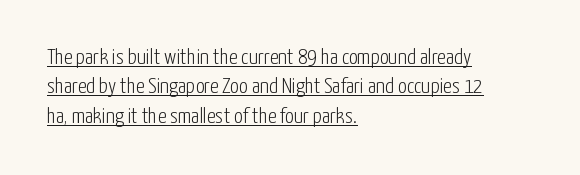
Here the glyphs are tracked normally, forming tight word shapes. The strokes carry an ordinary text weight at most. Typeset ragged right — the left edge is the straight one. Honestly, the underline is the first thing you notice here. Rendered with straight, roman letterforms. The vertical gap from one line to the next is medium.
